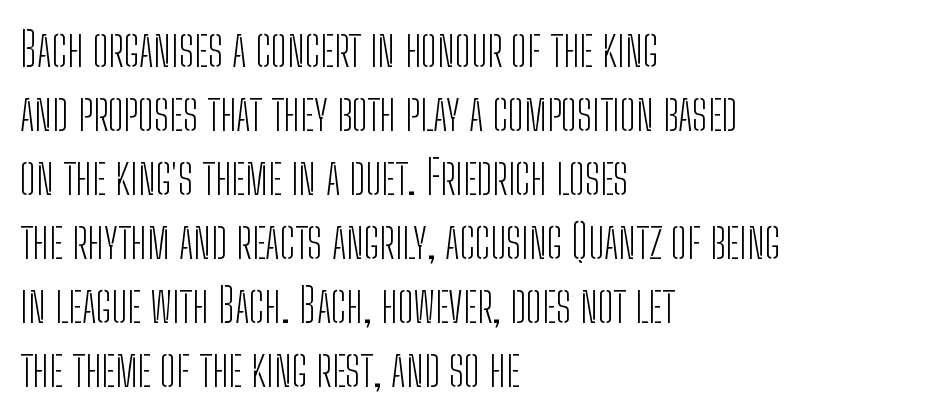
Q: Is the text bold? A: No.
Q: Is the text italic (slanted)? A: No, it is upright.
Q: Is the typeface a serif or a sans-serif typeface? A: Sans-serif.
Q: Is the text underlined? A: No.
Q: How is the paragraph aligned? A: Left-aligned.
Q: Is the spacing between letters normal or unusually wide? A: Normal.
Q: Is the spacing between lines tight, normal or loose? A: Normal.
Q: Width (condensed, normal, or wide)? A: Condensed.
Q: Stroke contrast? A: Low.
Q: x-height? A: Medium.
Q: Monospaced? A: No.
